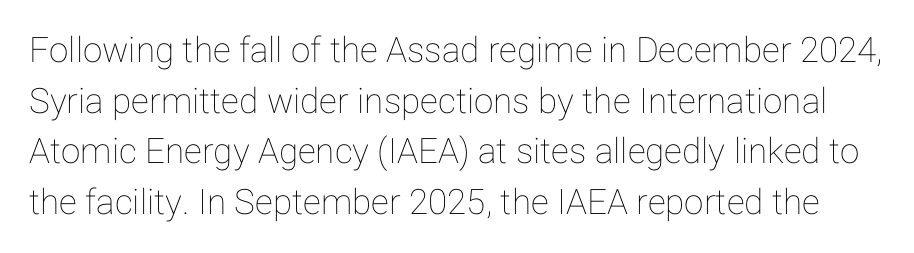
The image shows 35 px text type, upright; set normal line spacing (1.45x), normal letter spacing, not underlined; low stroke contrast and a medium x-height.
